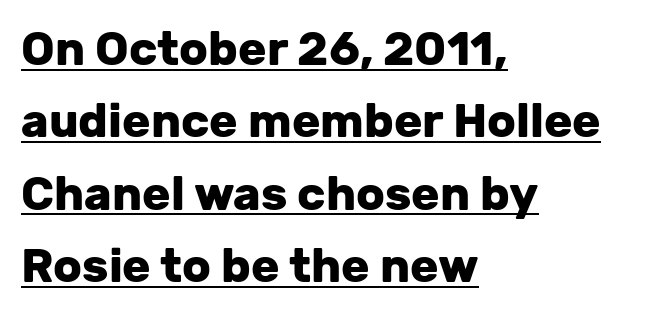
The image shows 47 px heavy sans-serif type, upright; set left-aligned, normal line spacing (1.54x), normal letter spacing, underlined; low stroke contrast and a medium x-height.
